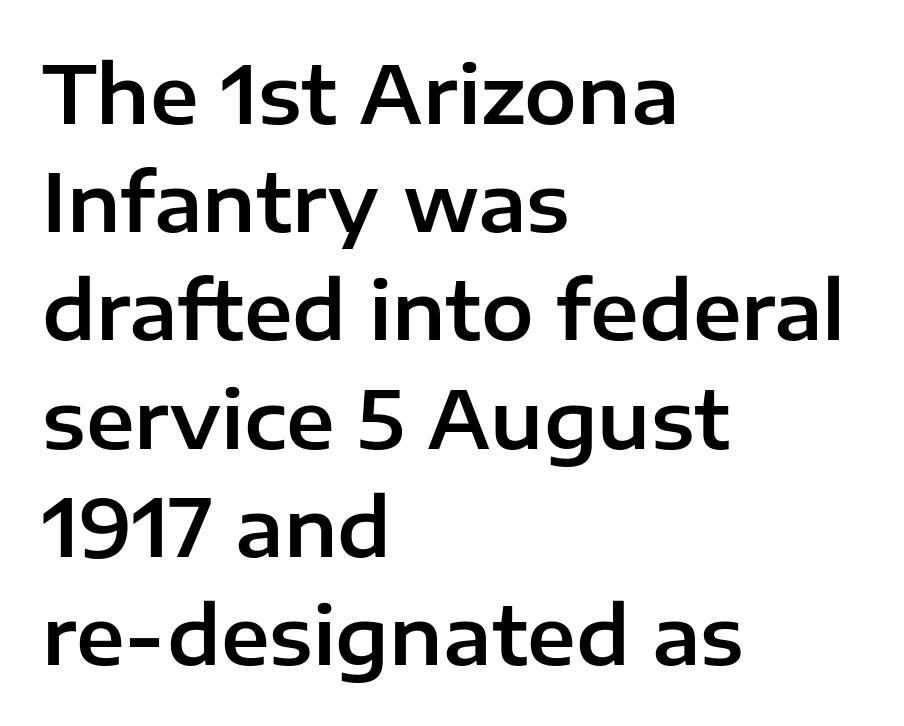
The face used here is proportionally spaced, like ordinary book or web type. Tall strokes in this sample are plumb rather than angled. Leftover space on each line is placed entirely after the last word. Successive baselines arrive at the customary interval. Serif or sans? Sans — the stroke terminals are bare.
